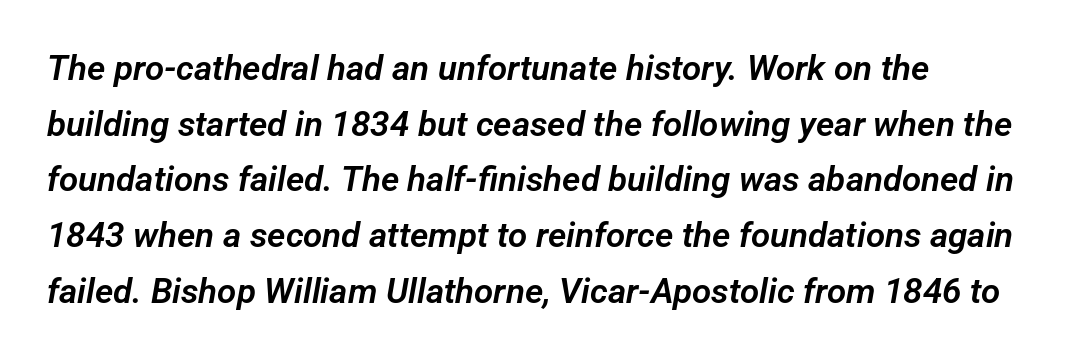
{"serif": "no", "width": "normal", "stroke_contrast": "low", "x_height": "medium", "monospaced": "no", "underline": "no", "align": "left", "line_spacing": "normal", "line_spacing_ratio": 1.59, "letter_spacing": "normal", "letter_spacing_em": 0.0, "glyph_px": 35}
